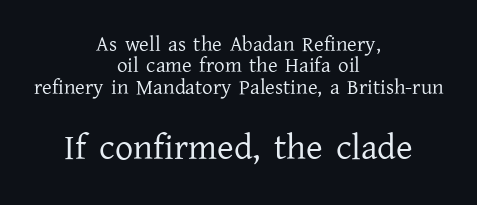
These lines are centered, leaving both edges ragged. Interline gaps are noticeably narrow in this sample. Is this a heavy cut? Hardly; it is regular or lighter. Serifs: yes, visible at the terminals of the letterforms. This sample uses plain, unmodified letter spacing. Words float on clear page, feet unadorned.
